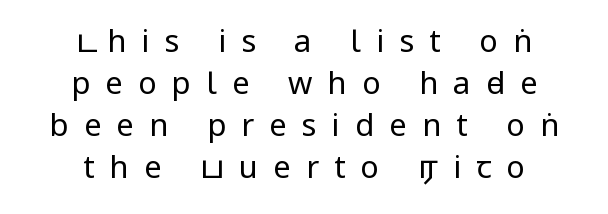
The image shows 31 px regular-weight, condensed sans-serif type, upright; set centered, normal line spacing (1.35x), unusually wide letter spacing (+0.49 em), not underlined; low stroke contrast and a large x-height.
